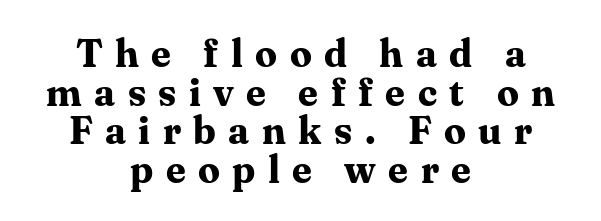
Q: Is the text bold? A: Yes.
Q: Is the text italic (slanted)? A: No, it is upright.
Q: Is the typeface a serif or a sans-serif typeface? A: Serif.
Q: Is the text underlined? A: No.
Q: How is the paragraph aligned? A: Centered.
Q: Is the spacing between letters normal or unusually wide? A: Unusually wide.
Q: Is the spacing between lines tight, normal or loose? A: Tight.
Q: Width (condensed, normal, or wide)? A: Normal.
Q: Stroke contrast? A: Medium.
Q: x-height? A: Medium.
Q: Monospaced? A: No.
